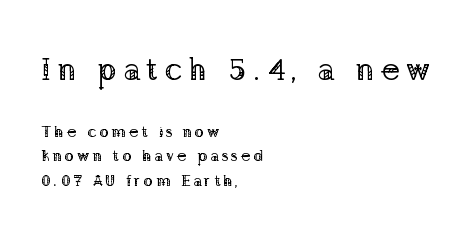
{"serif": "yes", "italic": "no", "bold": "no", "weight": "regular", "width": "normal", "stroke_contrast": "low", "x_height": "medium", "monospaced": "no", "underline": "no", "align": "left", "line_spacing": "normal", "line_spacing_ratio": 1.56, "larger_block": "first", "size_ratio": 2.0, "glyph_px": 32}
